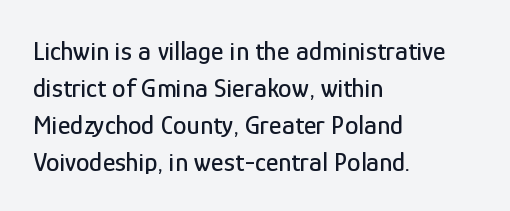
The image shows 27 px text type, upright; set left-aligned, normal line spacing (1.37x), normal letter spacing, not underlined.
